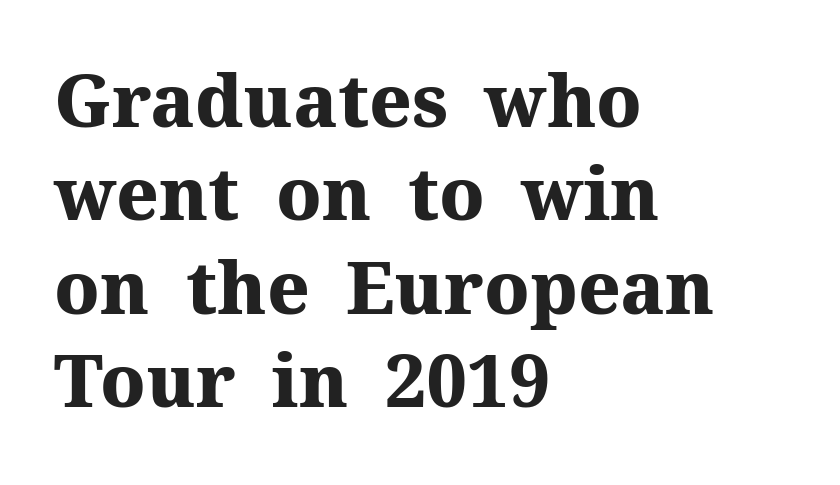
The image shows 73 px heavy serif type, upright; set left-aligned, normal line spacing (1.28x), normal letter spacing, not underlined; medium stroke contrast and a medium x-height.
